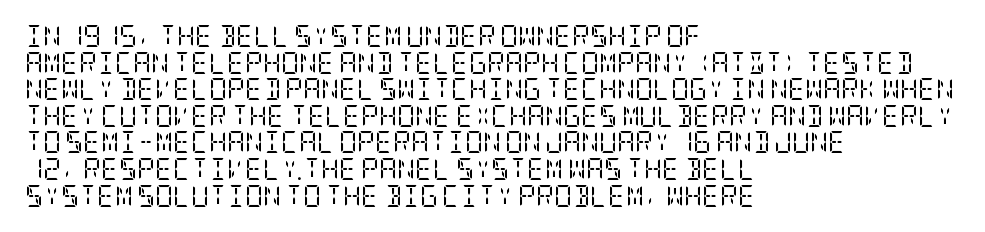
The face used here is rendered with its standard letterfit. The rag falls on the right side of this text block. The typeface has the unassuming heft of standard copy or less. Italic: no, the glyphs are upright roman.
